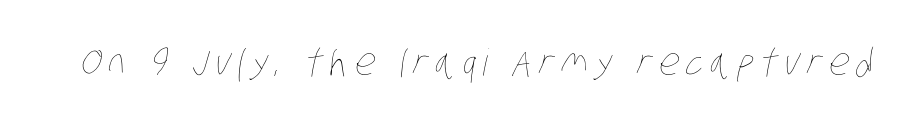
{"bold": "no", "weight": "thin", "width": "condensed", "stroke_contrast": "low", "x_height": "large", "monospaced": "no", "underline": "no", "glyph_px": 37}
